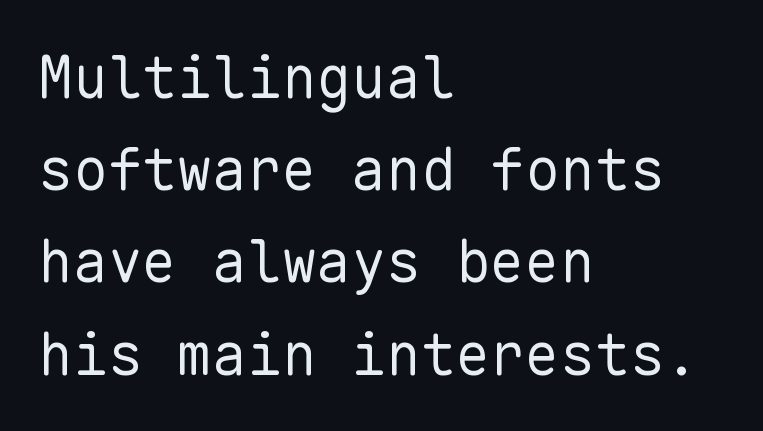
Q: Is the text bold? A: No.
Q: Is the text italic (slanted)? A: No, it is upright.
Q: Is the typeface a serif or a sans-serif typeface? A: Sans-serif.
Q: Is the text underlined? A: No.
Q: How is the paragraph aligned? A: Left-aligned.
Q: Is the spacing between letters normal or unusually wide? A: Normal.
Q: Is the spacing between lines tight, normal or loose? A: Normal.
Q: Width (condensed, normal, or wide)? A: Normal.
Q: Stroke contrast? A: Low.
Q: x-height? A: Medium.
Q: Monospaced? A: Yes.
